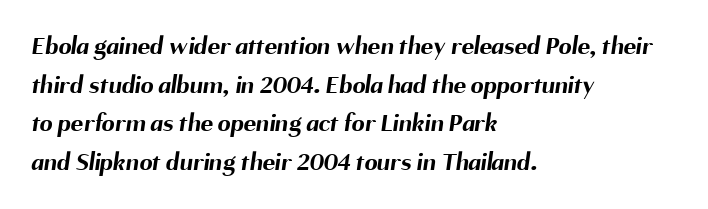
{"bold": "yes", "underline": "no", "align": "left", "line_spacing": "normal", "line_spacing_ratio": 1.49, "letter_spacing": "normal", "letter_spacing_em": 0.0, "glyph_px": 26}
